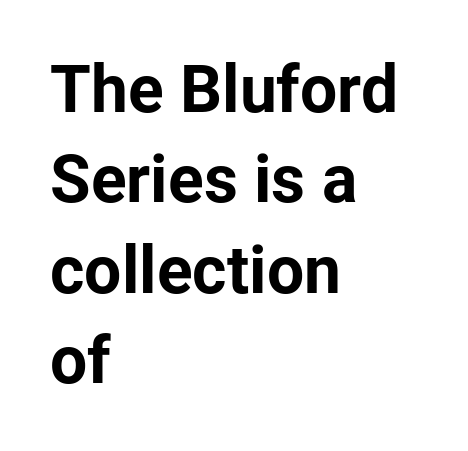
The image shows 66 px bold sans-serif type, upright; set left-aligned, normal line spacing (1.37x), normal letter spacing, not underlined; low stroke contrast and a medium x-height.
